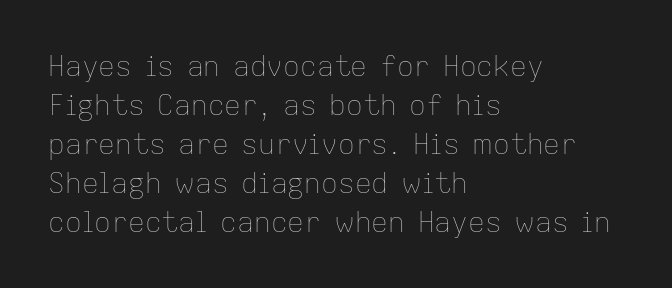
{"italic": "no", "bold": "no", "weight": "thin", "width": "normal", "stroke_contrast": "low", "x_height": "medium", "monospaced": "no", "underline": "no", "align": "left", "line_spacing": "normal", "line_spacing_ratio": 1.39, "letter_spacing": "normal", "letter_spacing_em": 0.0, "glyph_px": 28}
